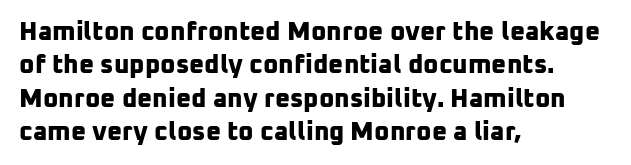
Q: Is the text bold? A: Yes.
Q: Is the text underlined? A: No.
Q: How is the paragraph aligned? A: Left-aligned.
Q: Is the spacing between letters normal or unusually wide? A: Normal.
Q: Is the spacing between lines tight, normal or loose? A: Normal.
